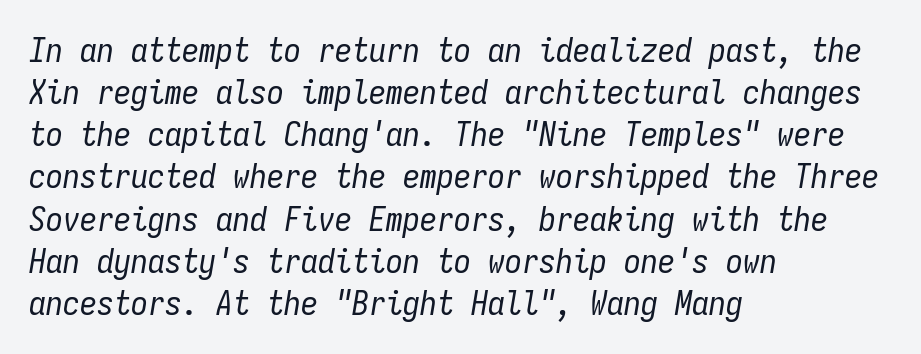
{"italic": "yes", "lean": "right", "slant_degrees": 9, "bold": "no", "weight": "regular", "width": "condensed", "stroke_contrast": "low", "x_height": "medium", "monospaced": "yes", "underline": "no", "align": "left", "line_spacing_ratio": 1.24, "letter_spacing": "normal", "letter_spacing_em": 0.0, "glyph_px": 34}
